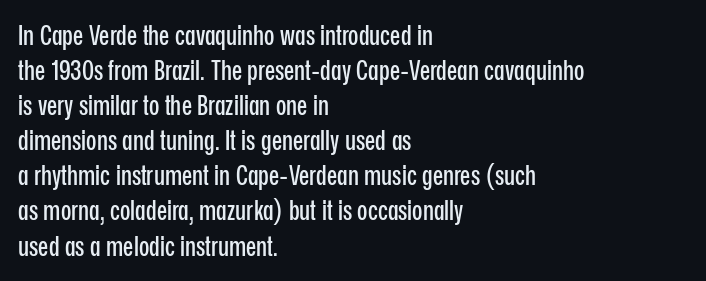
The image shows 27 px text type, upright; set left-aligned, normal line spacing (1.3x), normal letter spacing, not underlined.
